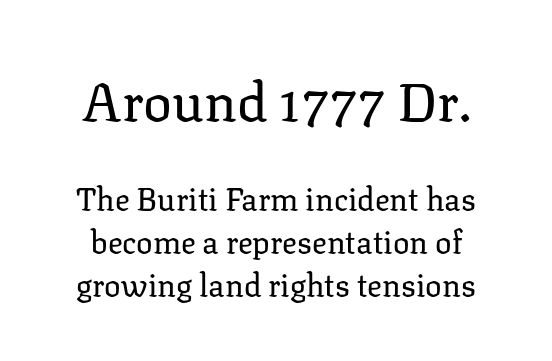
{"serif": "yes", "italic": "no", "bold": "no", "weight": "regular", "width": "normal", "stroke_contrast": "low", "x_height": "medium", "monospaced": "no", "underline": "no", "line_spacing": "normal", "line_spacing_ratio": 1.39, "letter_spacing": "normal", "letter_spacing_em": 0.0, "larger_block": "first", "size_ratio": 1.74, "glyph_px": 54}
